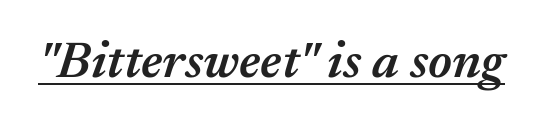
The image shows 52 px semibold type, italic (leaning right); set normal letter spacing, underlined; medium stroke contrast and a medium x-height.
